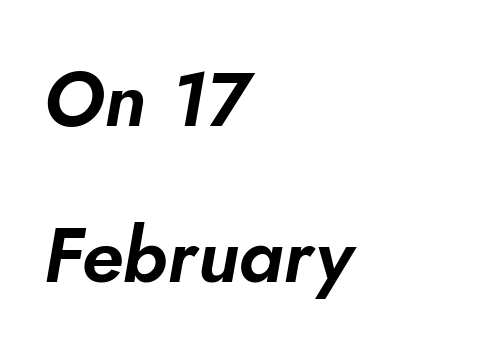
Spacing between characters is what you'd get straight out of the box. If you drew a line through each stem, it would be angled. Horizontal alignment here is leftward, the default for most running prose. The area under the type is left untouched. Rows of type keep a wide berth in the vertical direction.
